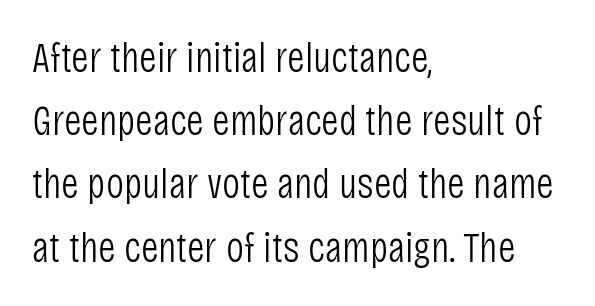
This is roman type, the default non-slanted kind. Horizontally, the lines are justified to the leading edge only. The typeface chosen for these lines omits serifs. The words here are not underlined.
